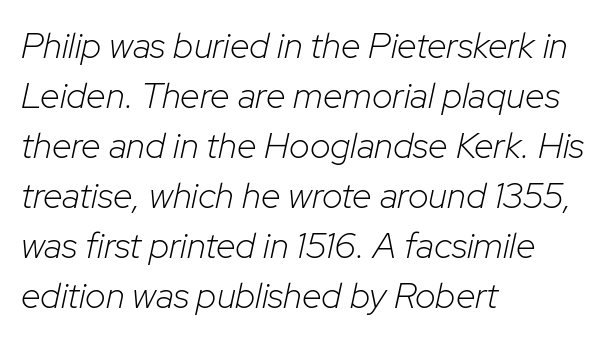
{"italic": "yes", "lean": "right", "slant_degrees": 12, "bold": "no", "weight": "light", "width": "normal", "stroke_contrast": "low", "x_height": "medium", "monospaced": "no", "underline": "no", "align": "left", "line_spacing": "normal", "line_spacing_ratio": 1.39, "letter_spacing": "normal", "letter_spacing_em": 0.0, "glyph_px": 36}
